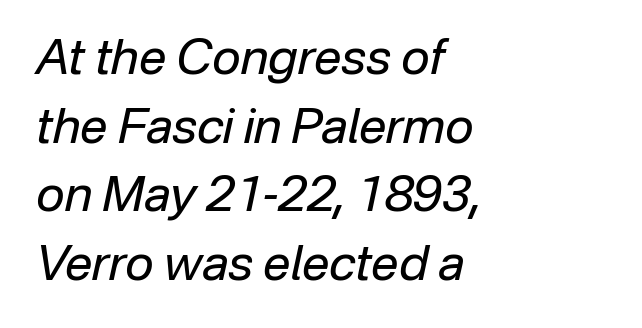
All the whitespace from short lines collects on the right. The font's italic variant was chosen for this text. The space between consecutive lines is moderate. The baseline area is clear. Here the glyphs are tracked normally, forming tight word shapes. Stems here are at most as thick as an everyday book face.
